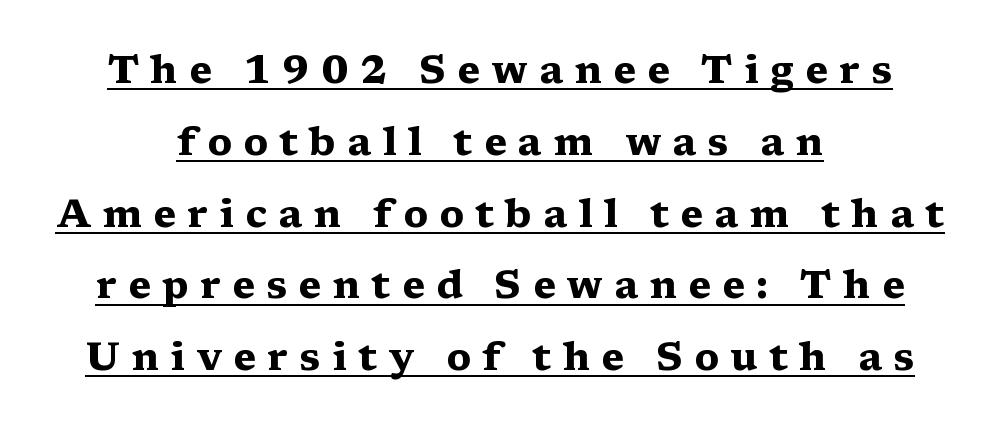
Q: Is the text bold? A: Yes.
Q: Is the text italic (slanted)? A: No, it is upright.
Q: Is the typeface a serif or a sans-serif typeface? A: Serif.
Q: Is the text underlined? A: Yes.
Q: How is the paragraph aligned? A: Centered.
Q: Is the spacing between letters normal or unusually wide? A: Unusually wide.
Q: Width (condensed, normal, or wide)? A: Wide.
Q: Stroke contrast? A: Medium.
Q: x-height? A: Medium.
Q: Monospaced? A: No.
